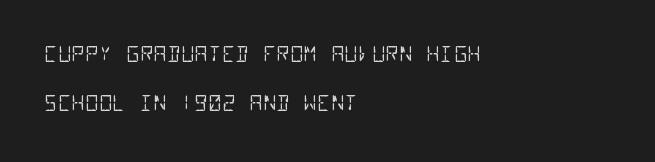
Q: Is the text bold? A: No.
Q: Is the text underlined? A: No.
Q: How is the paragraph aligned? A: Left-aligned.
Q: Is the spacing between letters normal or unusually wide? A: Normal.
Q: Is the spacing between lines tight, normal or loose? A: Loose.
